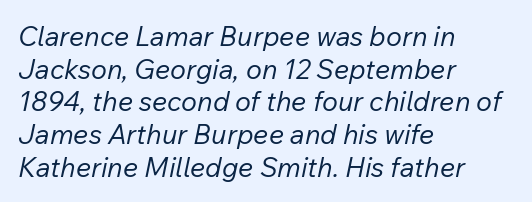
Q: Is the text bold? A: No.
Q: Is the text italic (slanted)? A: Yes, it leans right by about 12 degrees.
Q: Is the text underlined? A: No.
Q: How is the paragraph aligned? A: Left-aligned.
Q: Is the spacing between letters normal or unusually wide? A: Normal.
